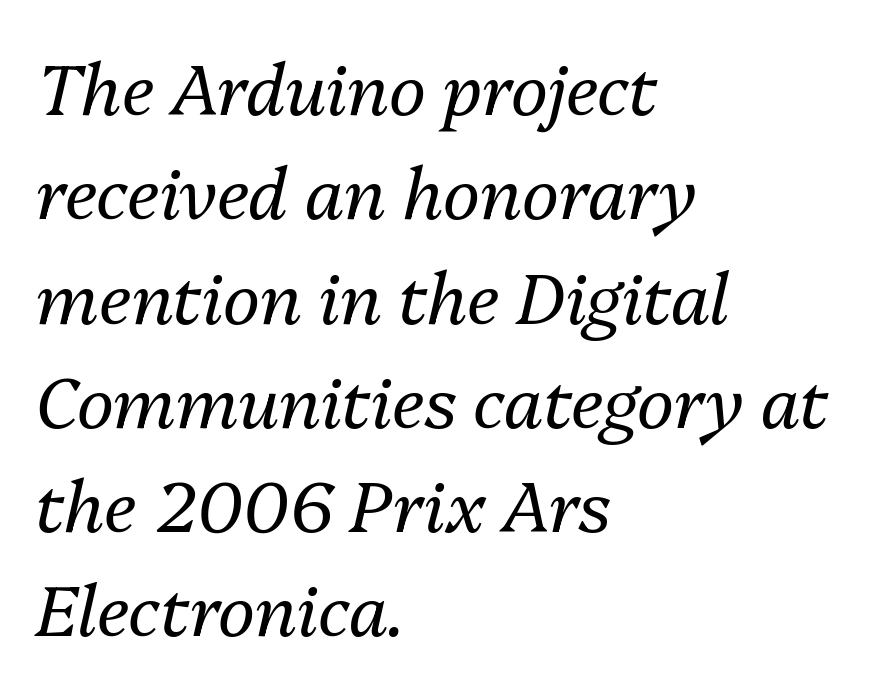
Q: Is the text bold? A: No.
Q: Is the text italic (slanted)? A: Yes, it leans right by about 13 degrees.
Q: Is the text underlined? A: No.
Q: How is the paragraph aligned? A: Left-aligned.
Q: Is the spacing between letters normal or unusually wide? A: Normal.
Q: Is the spacing between lines tight, normal or loose? A: Normal.
Q: Width (condensed, normal, or wide)? A: Normal.
Q: Stroke contrast? A: Medium.
Q: x-height? A: Medium.
Q: Monospaced? A: No.
